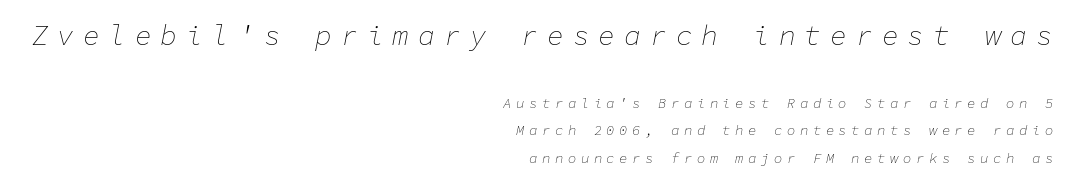
{"italic": "yes", "lean": "right", "slant_degrees": 11, "bold": "no", "weight": "thin", "width": "normal", "stroke_contrast": "low", "x_height": "medium", "monospaced": "yes", "underline": "no", "align": "right", "line_spacing": "loose", "line_spacing_ratio": 1.95, "letter_spacing": "wide", "letter_spacing_em": 0.32, "larger_block": "first", "size_ratio": 2.0, "glyph_px": 28}
